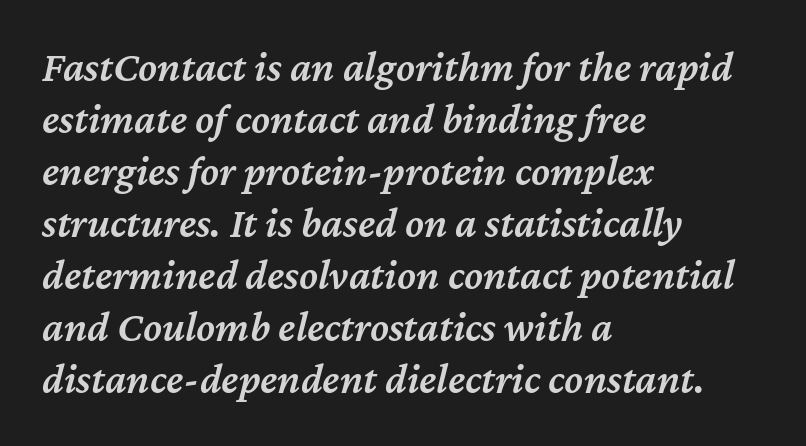
Looks like regular typesetting: each glyph gets only the width it needs. Characters are canted at an angle relative to the baseline's perpendicular. Check the space under the baseline: it is left empty. These words are printed semibold, heavier than regular yet not bold. The compositor pushed each line to the left boundary. This rendering leaves character spacing at its baseline value.
